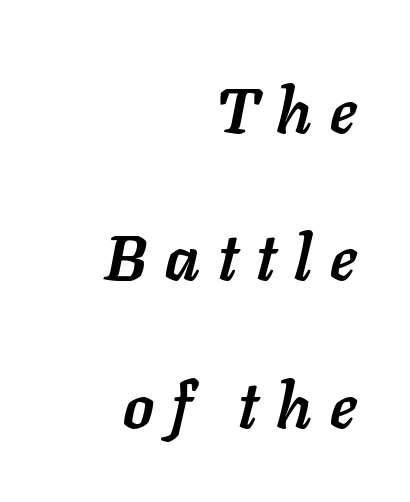
The passage shown is emphatically bold. The glyphs look as if they've been sheared to an angle. Glyph-to-glyph distance is far greater than everyday printed text. Looks like regular typesetting: each glyph gets only the width it needs.
